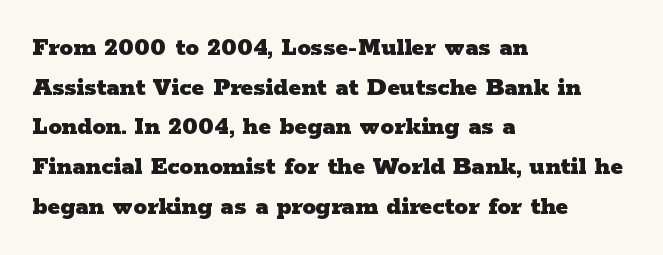
{"italic": "no", "bold": "yes", "underline": "no", "align": "left", "line_spacing": "normal", "line_spacing_ratio": 1.47, "letter_spacing": "normal", "letter_spacing_em": 0.0, "glyph_px": 27}
